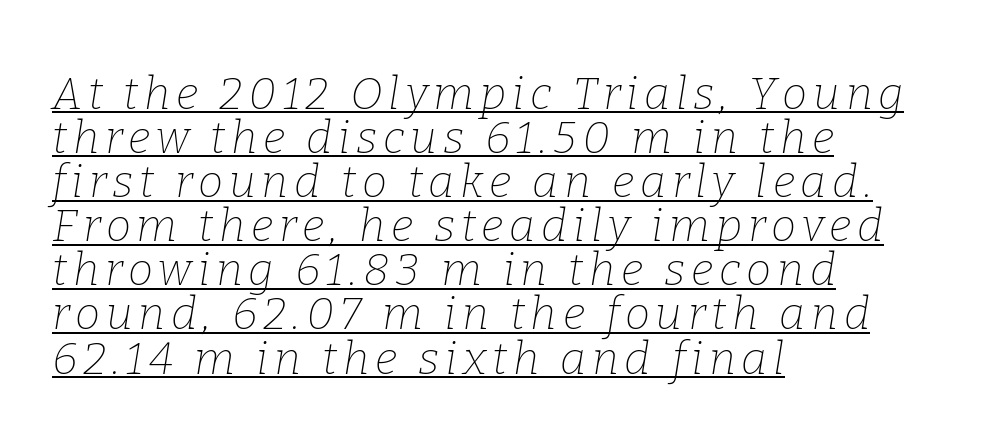
The image shows 45 px thin serif type, italic (leaning right); set left-aligned, tight line spacing (0.98x), underlined; low stroke contrast and a medium x-height.
